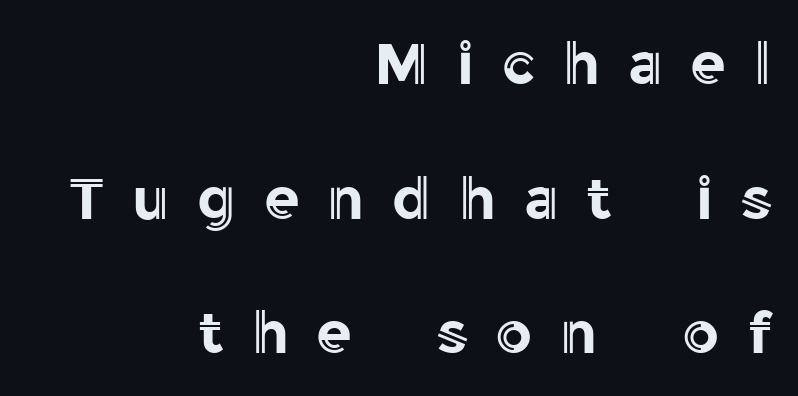
Tall strokes in this sample are plumb rather than angled. Line endings align vertically; line beginnings do not. Check under the words: just untouched page. The vertical gap from one line to the next is large. This sample has the flowing, uneven cadence of proportional lettering. The tracking reads as deliberately expanded to a designer's eye.
